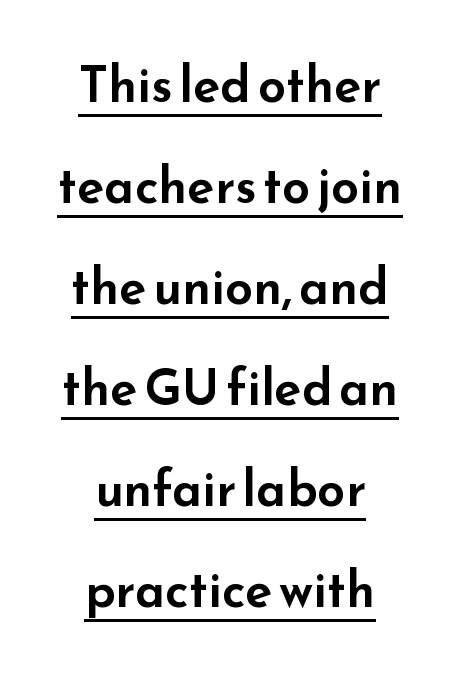
The image shows 50 px wide sans-serif type, upright; set centered, loose line spacing (2.02x), normal letter spacing, underlined; low stroke contrast and a small x-height.
